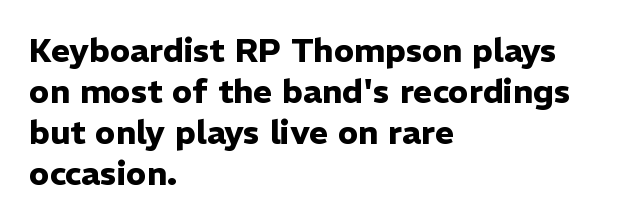
{"serif": "no", "italic": "no", "bold": "yes", "weight": "heavy", "width": "normal", "stroke_contrast": "low", "x_height": "medium", "monospaced": "no", "underline": "no", "align": "left", "line_spacing_ratio": 1.24, "letter_spacing": "normal", "letter_spacing_em": 0.0, "glyph_px": 33}
